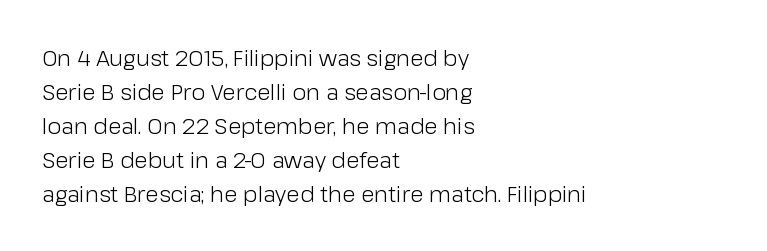
Q: Is the text bold? A: No.
Q: Is the text italic (slanted)? A: No, it is upright.
Q: Is the text underlined? A: No.
Q: How is the paragraph aligned? A: Left-aligned.
Q: Is the spacing between letters normal or unusually wide? A: Normal.
Q: Is the spacing between lines tight, normal or loose? A: Normal.
